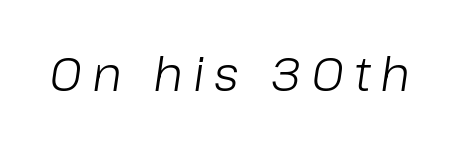
{"italic": "yes", "lean": "right", "slant_degrees": 8, "bold": "no", "weight": "light", "width": "normal", "stroke_contrast": "low", "x_height": "medium", "monospaced": "no", "underline": "no", "letter_spacing": "wide", "letter_spacing_em": 0.2, "glyph_px": 48}
